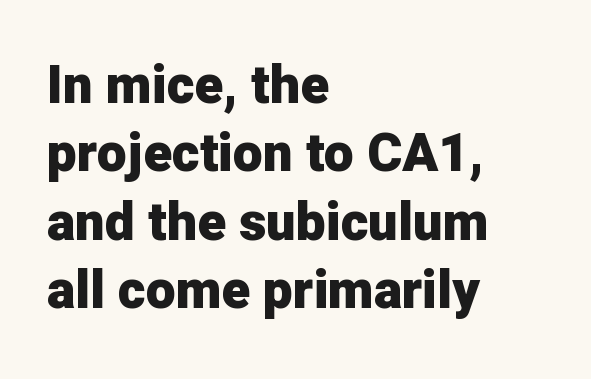
Q: Is the text bold? A: Yes.
Q: Is the text italic (slanted)? A: No, it is upright.
Q: Is the typeface a serif or a sans-serif typeface? A: Sans-serif.
Q: Is the text underlined? A: No.
Q: How is the paragraph aligned? A: Left-aligned.
Q: Is the spacing between letters normal or unusually wide? A: Normal.
Q: Is the spacing between lines tight, normal or loose? A: Normal.
Q: Width (condensed, normal, or wide)? A: Normal.
Q: Stroke contrast? A: Low.
Q: x-height? A: Medium.
Q: Monospaced? A: No.
